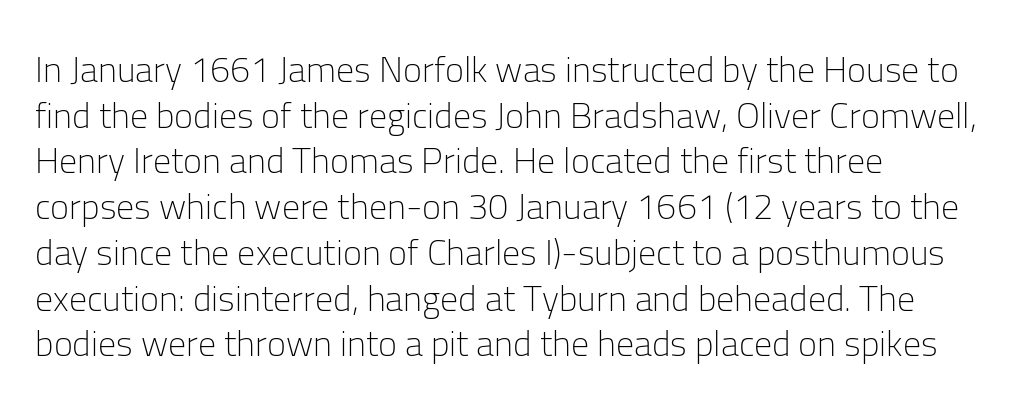
The image shows 36 px light sans-serif type, upright; set left-aligned, normal line spacing (1.27x), normal letter spacing, not underlined; low stroke contrast and a medium x-height.
